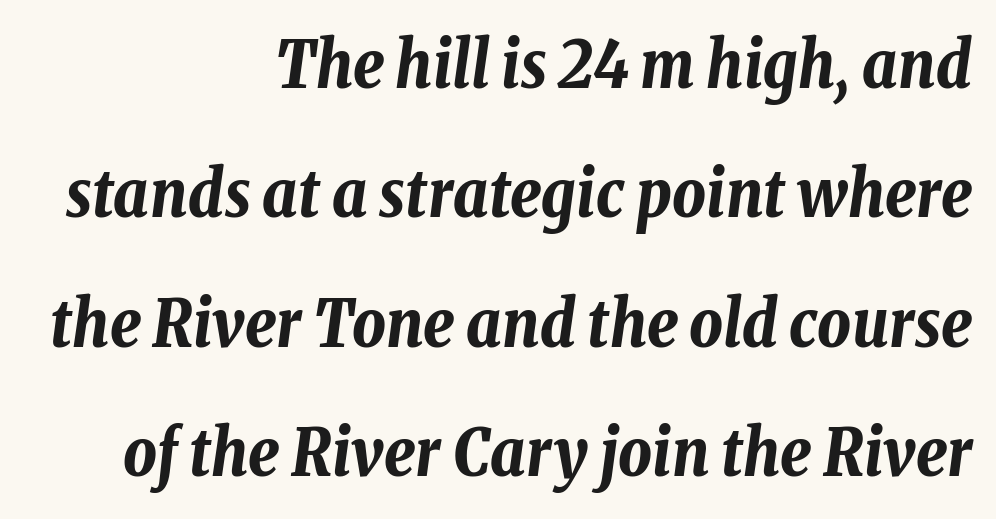
The font is running at its bold setting. The font's italic variant was chosen for this text. Each letter keeps its own natural width here, so spacing adapts to shape. Anything drawn beneath the words? Only blank space.
